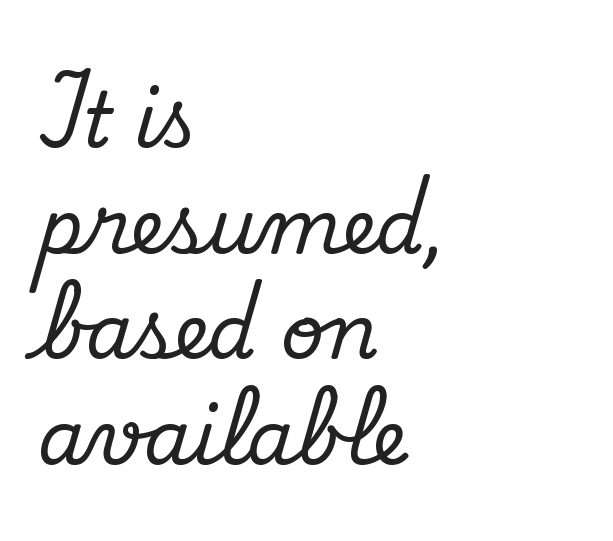
The image shows 76 px serif type; set left-aligned, normal line spacing (1.39x), normal letter spacing, not underlined; low stroke contrast and a small x-height.
